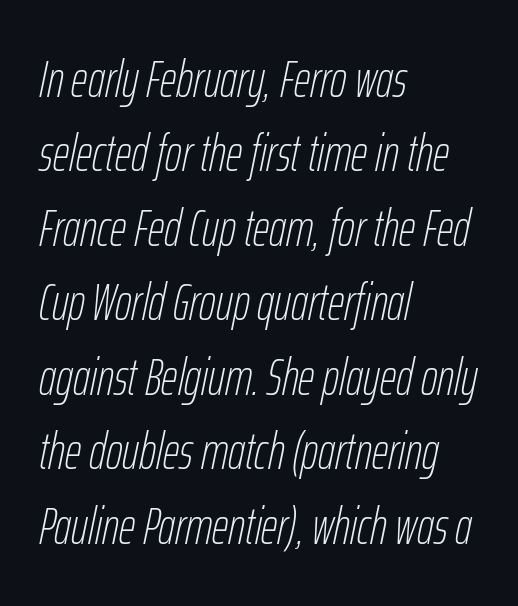
{"italic": "yes", "lean": "right", "slant_degrees": 12, "bold": "no", "weight": "thin", "width": "condensed", "stroke_contrast": "low", "x_height": "medium", "monospaced": "no", "underline": "no", "align": "left", "line_spacing": "normal", "line_spacing_ratio": 1.46, "letter_spacing": "normal", "letter_spacing_em": 0.0, "glyph_px": 51}
